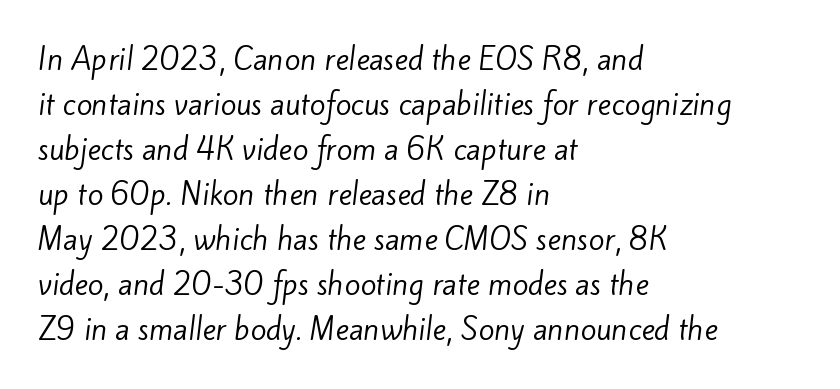
Nope, no serifs anywhere on these letters. A typesetter would call this proportional, since set widths differ per character. Spacing between characters is what you'd get straight out of the box. Nobody drew a line under any word here. Weight class: somewhere from thin through regular. The typesetter chose a ragged-right arrangement here.
